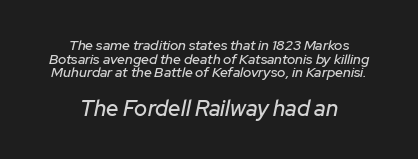
Descenders are the only things crossing below the line. In CSS terms this would be text-align: center. The rendering uses a small line-height, squeezing the rows. A student would notice the bottom passage is typeset larger than what precedes it. Each word holds together tightly as a unit, with standard inter-letter gaps.
